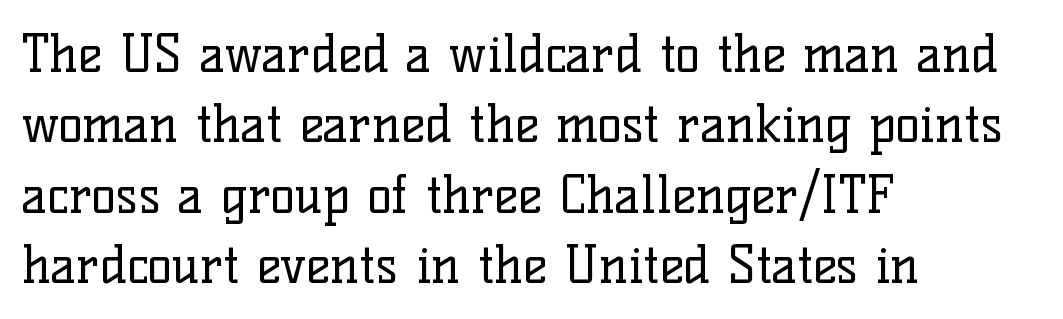
Q: Is the text bold? A: No.
Q: Is the text italic (slanted)? A: No, it is upright.
Q: Is the typeface a serif or a sans-serif typeface? A: Serif.
Q: Is the text underlined? A: No.
Q: How is the paragraph aligned? A: Left-aligned.
Q: Is the spacing between letters normal or unusually wide? A: Normal.
Q: Is the spacing between lines tight, normal or loose? A: Normal.
Q: Width (condensed, normal, or wide)? A: Normal.
Q: Stroke contrast? A: Low.
Q: x-height? A: Medium.
Q: Monospaced? A: No.
